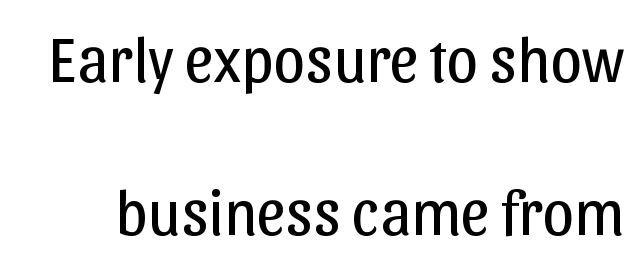
The image shows 63 px regular-weight sans-serif type, upright; set loose line spacing (2.43x), normal letter spacing, not underlined; low stroke contrast and a medium x-height.
